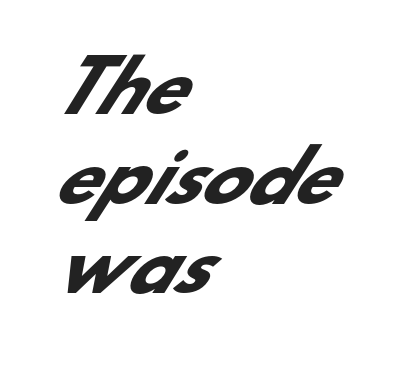
The image shows 69 px heavy sans-serif type; set left-aligned, normal line spacing (1.3x), normal letter spacing, not underlined; low stroke contrast and a small x-height.
